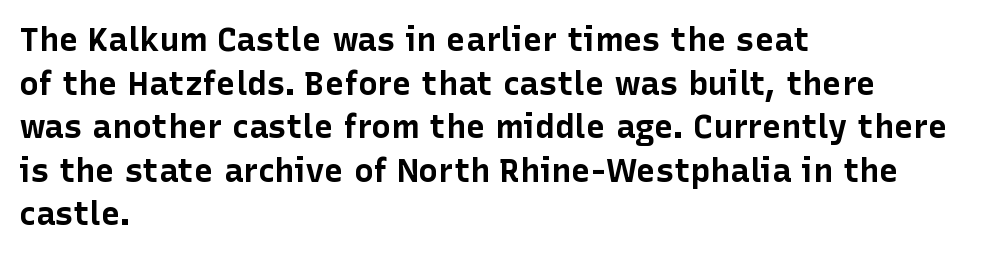
In terms of letterform style, serifs are entirely absent. The axis of the letterforms is exactly vertical. The words here are not underlined. Notice how the passage keeps a crisp vertical edge on the left only. In terms of leading, this rendering sits right in the middle. Weight: bold.
